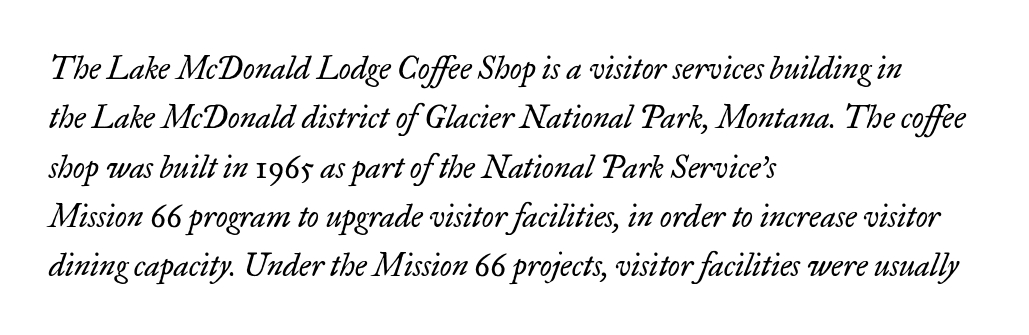
A typesetter would mark this as italic. Compared with typical paragraphs, the rows here are spaced about the same. Has an underline been added? It has not. The font is comparable to plain body text, perhaps lighter. This sample is left-justified, so line endings fall wherever the words run out. Each letter keeps its own natural width here, so spacing adapts to shape.
